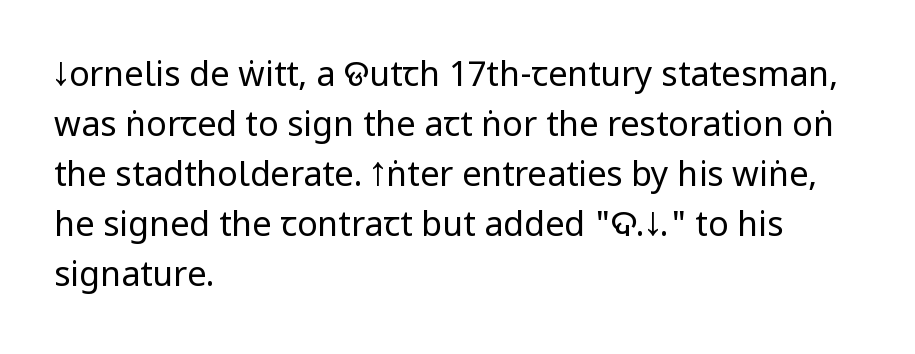
{"serif": "no", "italic": "no", "bold": "no", "weight": "regular", "width": "condensed", "stroke_contrast": "low", "underline": "no", "align": "left", "line_spacing": "normal", "line_spacing_ratio": 1.47, "letter_spacing": "normal", "letter_spacing_em": 0.0, "glyph_px": 34}
